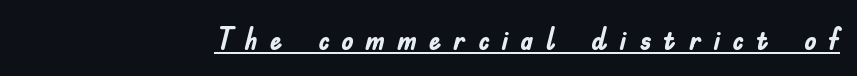
The image shows 31 px semibold, condensed sans-serif type; set unusually wide letter spacing (+0.39 em), underlined; low stroke contrast and a small x-height.
